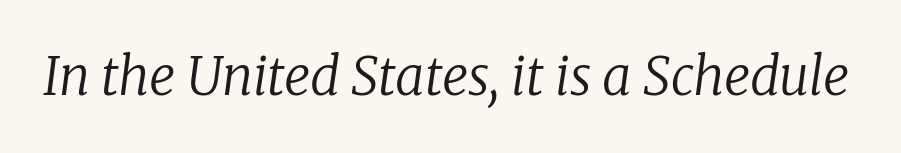
The image shows 52 px regular-weight serif type, italic (leaning right); set normal letter spacing, not underlined; low stroke contrast and a medium x-height.
